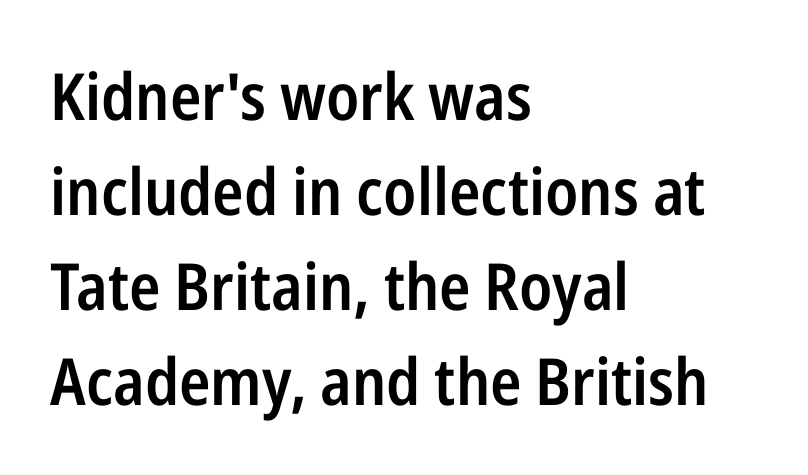
{"serif": "no", "italic": "no", "bold": "semi", "weight": "semibold", "width": "condensed", "stroke_contrast": "low", "x_height": "medium", "monospaced": "no", "underline": "no", "align": "left", "line_spacing": "normal", "line_spacing_ratio": 1.46, "letter_spacing": "normal", "letter_spacing_em": 0.0, "glyph_px": 65}
